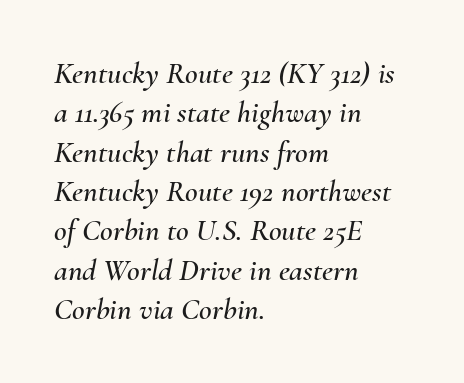
Unmarked baselines from the first word to the last. Evenly set lines give the paragraph a standard silhouette. Is this a fixed-width face? No — the glyphs have proportional, varying widths. A classic flush-left, rag-right setting is used for this passage.
